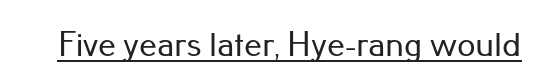
{"serif": "no", "italic": "no", "width": "normal", "stroke_contrast": "low", "x_height": "small", "monospaced": "no", "underline": "yes", "letter_spacing": "normal", "letter_spacing_em": 0.0, "glyph_px": 36}
